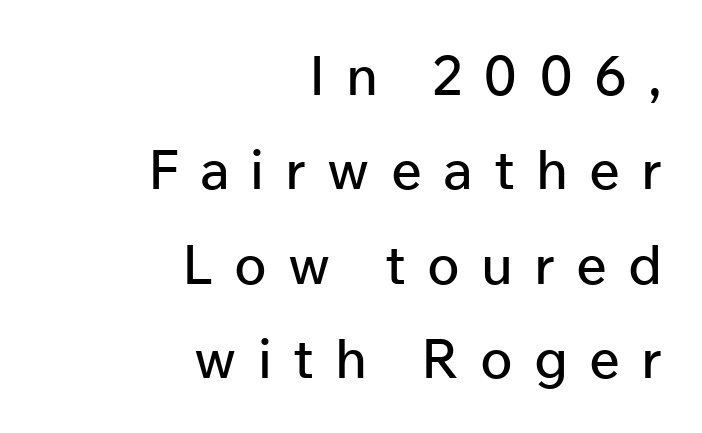
Nope, not italic — everything's standing straight. The rag falls on the left side of this text block. A typesetter would label this face a sans. The line texture is sparse and dotted thanks to wide tracking. Lines of text with bare space underneath.
